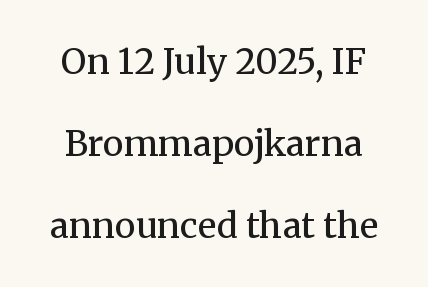
Q: Is the text bold? A: No.
Q: Is the text italic (slanted)? A: No, it is upright.
Q: Is the typeface a serif or a sans-serif typeface? A: Serif.
Q: Is the text underlined? A: No.
Q: Is the spacing between letters normal or unusually wide? A: Normal.
Q: Is the spacing between lines tight, normal or loose? A: Loose.
Q: Width (condensed, normal, or wide)? A: Normal.
Q: Stroke contrast? A: Medium.
Q: x-height? A: Medium.
Q: Monospaced? A: No.
